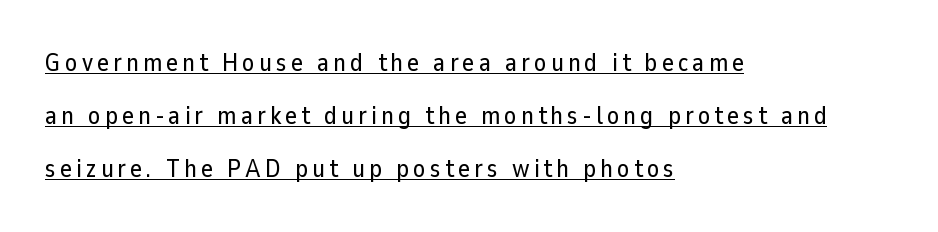
Compared with a centered layout, this one pins lines to the left instead. Caption: lettering with a line underneath. A typesetter would call this leading open, well beyond the default. The type sits square on the baseline with zero lean.
